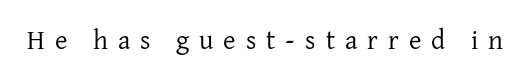
The image shows 27 px text type, upright; set unusually wide letter spacing (+0.37 em), not underlined.
